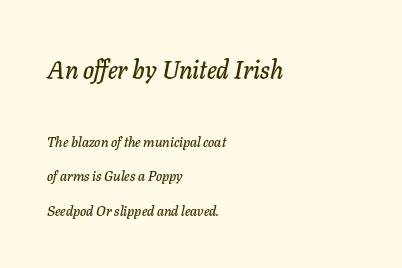
Q: Is the text italic (slanted)? A: Yes, it leans right by about 11 degrees.
Q: Is the text underlined? A: No.
Q: How is the paragraph aligned? A: Left-aligned.
Q: Is the spacing between letters normal or unusually wide? A: Normal.
Q: Is the spacing between lines tight, normal or loose? A: Loose.
Q: Which block of text is set in a larger size, the first (top) or the second (bottom)? A: The first (top) one.
